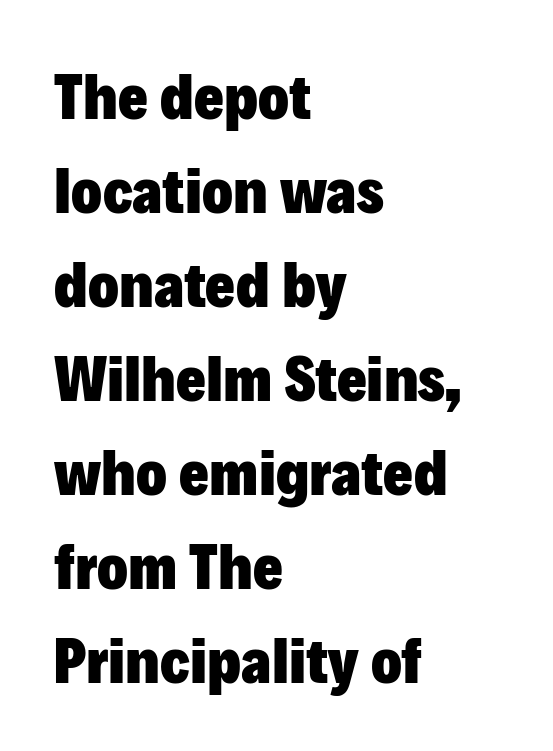
Rendered with straight, roman letterforms. Compared with an ordinary text face, these strokes are far heavier — a full bold. Quick note: interline space is typical. The baseline area is clear. The letters advance in unequal steps, a hallmark of proportional type. The passage shown has conventional tracking throughout.
